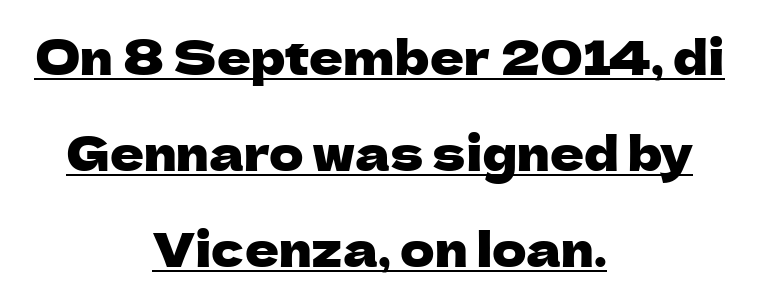
{"serif": "no", "italic": "no", "width": "normal", "stroke_contrast": "low", "x_height": "medium", "monospaced": "no", "underline": "yes", "align": "center", "line_spacing": "loose", "line_spacing_ratio": 2.04, "letter_spacing": "normal", "letter_spacing_em": 0.0, "glyph_px": 47}
